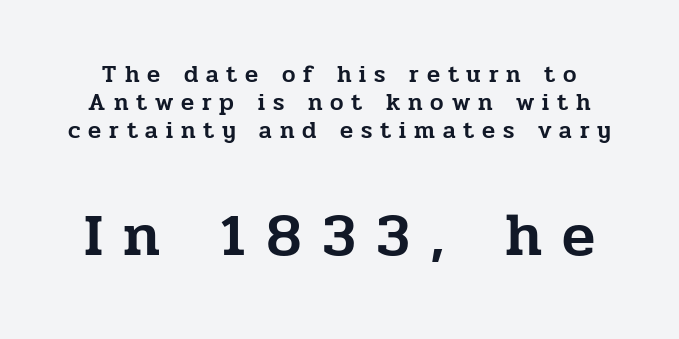
Q: Is the text italic (slanted)? A: No, it is upright.
Q: Is the typeface a serif or a sans-serif typeface? A: Serif.
Q: Is the text underlined? A: No.
Q: Is the spacing between letters normal or unusually wide? A: Unusually wide.
Q: Which block of text is set in a larger size, the first (top) or the second (bottom)? A: The second (bottom) one.
Q: Width (condensed, normal, or wide)? A: Normal.
Q: Stroke contrast? A: Low.
Q: x-height? A: Medium.
Q: Monospaced? A: No.
